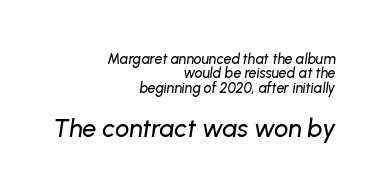
Q: Is the text italic (slanted)? A: Yes, it leans right by about 8 degrees.
Q: Is the text underlined? A: No.
Q: How is the paragraph aligned? A: Right-aligned.
Q: Is the spacing between letters normal or unusually wide? A: Normal.
Q: Is the spacing between lines tight, normal or loose? A: Tight.
Q: Which block of text is set in a larger size, the first (top) or the second (bottom)? A: The second (bottom) one.
